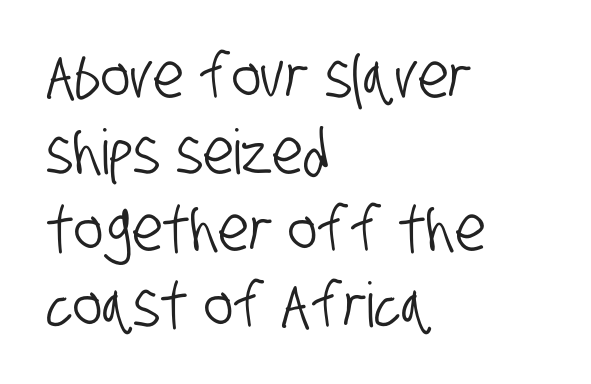
{"serif": "no", "width": "condensed", "stroke_contrast": "low", "x_height": "large", "monospaced": "no", "underline": "no", "align": "left", "line_spacing_ratio": 1.23, "letter_spacing": "normal", "letter_spacing_em": 0.0, "glyph_px": 62}
